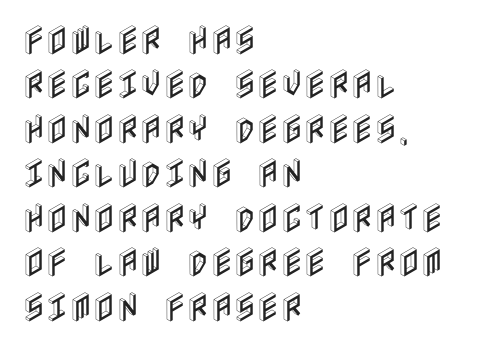
Q: Is the text italic (slanted)? A: No, it is upright.
Q: Is the text underlined? A: No.
Q: How is the paragraph aligned? A: Left-aligned.
Q: Is the spacing between letters normal or unusually wide? A: Normal.
Q: Is the spacing between lines tight, normal or loose? A: Normal.
Q: Width (condensed, normal, or wide)? A: Condensed.
Q: x-height? A: Large.
